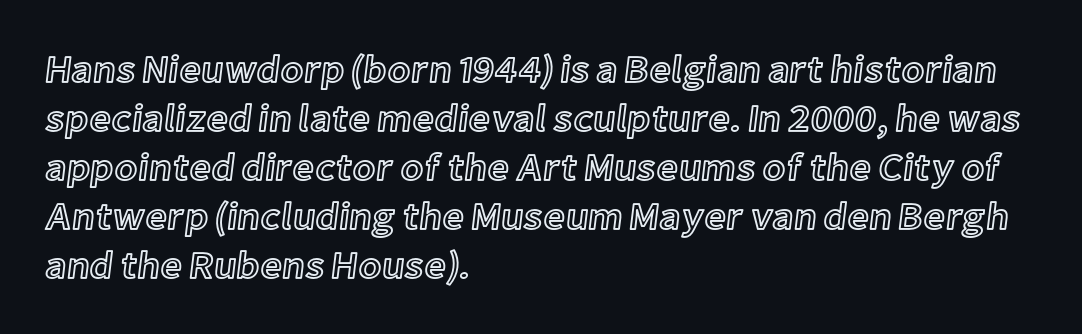
Q: Is the text italic (slanted)? A: Yes.
Q: Is the text underlined? A: No.
Q: How is the paragraph aligned? A: Left-aligned.
Q: Is the spacing between letters normal or unusually wide? A: Normal.
Q: Is the spacing between lines tight, normal or loose? A: Normal.
Q: Width (condensed, normal, or wide)? A: Normal.
Q: x-height? A: Medium.
Q: Monospaced? A: No.
